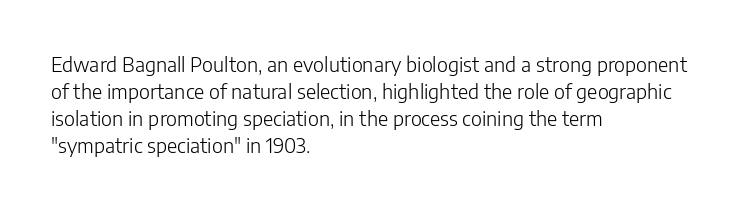
The image shows 20 px text type, upright; set left-aligned, normal line spacing (1.35x), normal letter spacing, not underlined.
